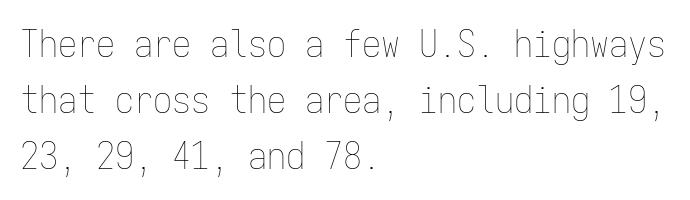
{"italic": "no", "bold": "no", "weight": "thin", "width": "condensed", "stroke_contrast": "low", "x_height": "medium", "monospaced": "yes", "underline": "no", "align": "left", "line_spacing": "normal", "line_spacing_ratio": 1.47, "letter_spacing": "normal", "letter_spacing_em": 0.0, "glyph_px": 38}
